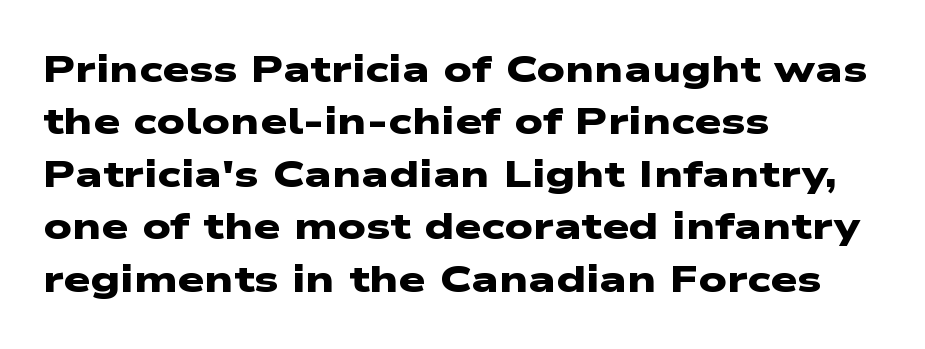
The image shows 38 px heavy, wide sans-serif type; set left-aligned, normal line spacing (1.38x), normal letter spacing, not underlined; low stroke contrast and a medium x-height.
